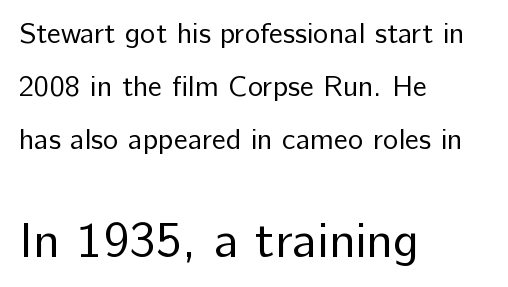
{"serif": "no", "italic": "no", "bold": "no", "weight": "regular", "width": "normal", "stroke_contrast": "low", "x_height": "medium", "monospaced": "no", "underline": "no", "align": "left", "line_spacing_ratio": 1.82, "letter_spacing": "normal", "letter_spacing_em": 0.0, "larger_block": "second", "size_ratio": 1.72, "glyph_px": 50}
